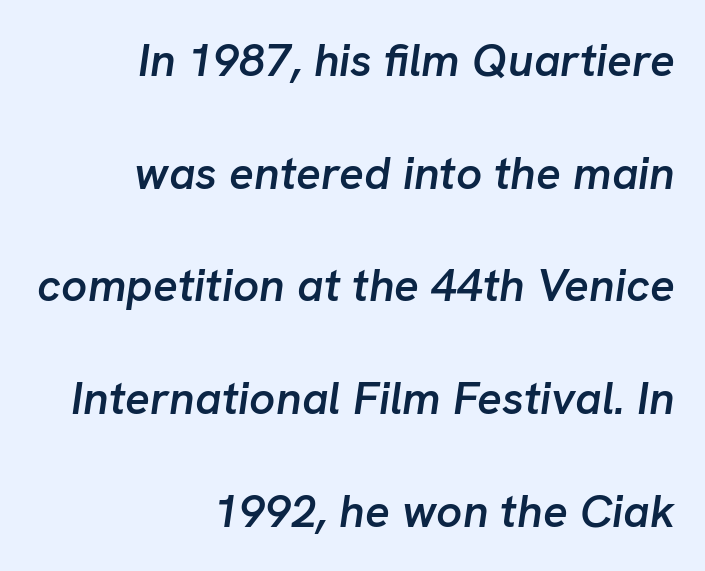
{"italic": "yes", "lean": "right", "slant_degrees": 8, "bold": "semi", "weight": "semibold", "width": "normal", "stroke_contrast": "low", "x_height": "medium", "monospaced": "no", "underline": "no", "align": "right", "line_spacing": "loose", "line_spacing_ratio": 2.45, "letter_spacing": "normal", "letter_spacing_em": 0.0, "glyph_px": 46}
